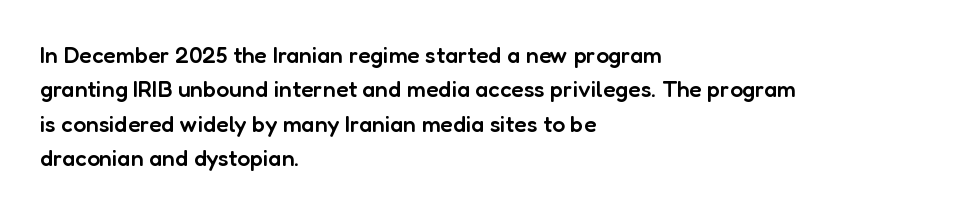
Q: Is the text bold? A: Semi-bold.
Q: Is the text italic (slanted)? A: No, it is upright.
Q: Is the text underlined? A: No.
Q: How is the paragraph aligned? A: Left-aligned.
Q: Is the spacing between letters normal or unusually wide? A: Normal.
Q: Is the spacing between lines tight, normal or loose? A: Normal.
